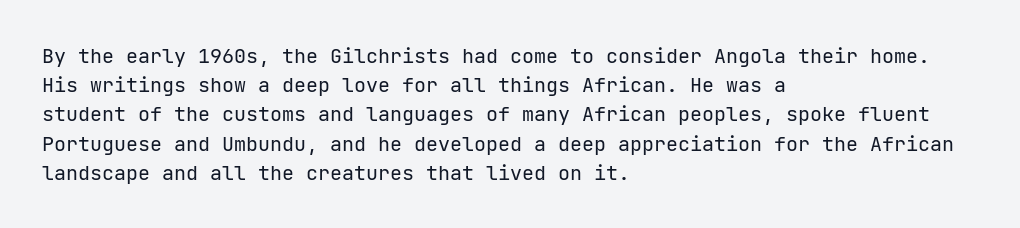
A normal amount of white space separates one row of letters from the next. The foot of each line stays bare and open. The ragged edge is on the right, which tells us the setting is flush left. This sample uses an upright cut, with every glyph sitting square on the baseline. No chunkiness to these letters — they're not bold. Does extra space separate the letters? No, they use regular spacing.
